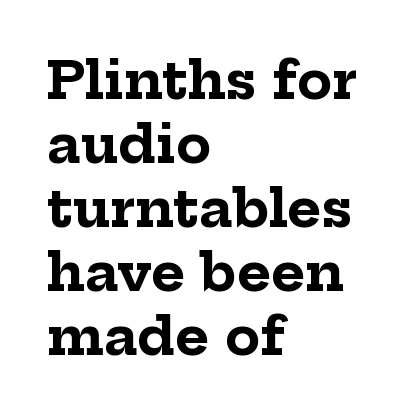
The image shows 52 px bold serif type, upright; set left-aligned, line spacing 1.23x, normal letter spacing, not underlined; low stroke contrast and a medium x-height.
